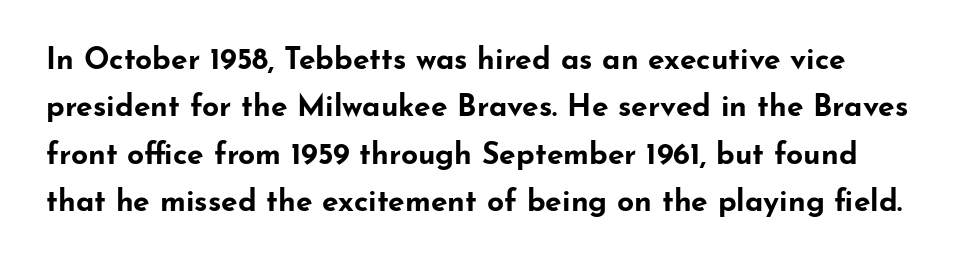
Q: Is the text bold? A: Yes.
Q: Is the text italic (slanted)? A: No, it is upright.
Q: Is the typeface a serif or a sans-serif typeface? A: Sans-serif.
Q: Is the text underlined? A: No.
Q: Is the spacing between letters normal or unusually wide? A: Normal.
Q: Is the spacing between lines tight, normal or loose? A: Normal.
Q: Width (condensed, normal, or wide)? A: Wide.
Q: Stroke contrast? A: Low.
Q: x-height? A: Small.
Q: Monospaced? A: No.
